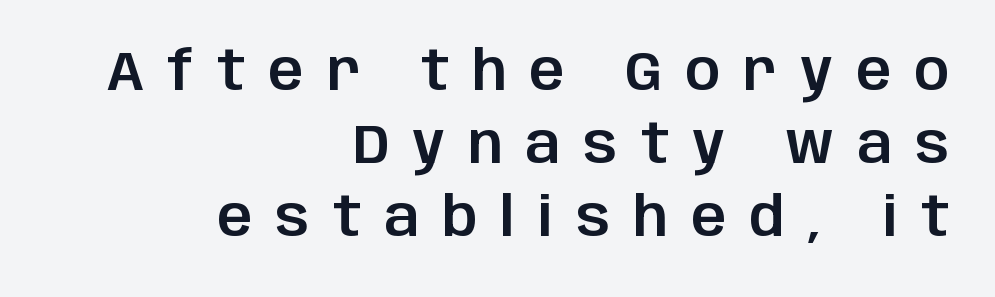
{"serif": "no", "italic": "no", "width": "normal", "stroke_contrast": "low", "x_height": "large", "monospaced": "no", "underline": "no", "align": "right", "line_spacing": "normal", "line_spacing_ratio": 1.33, "letter_spacing": "wide", "letter_spacing_em": 0.42, "glyph_px": 55}
